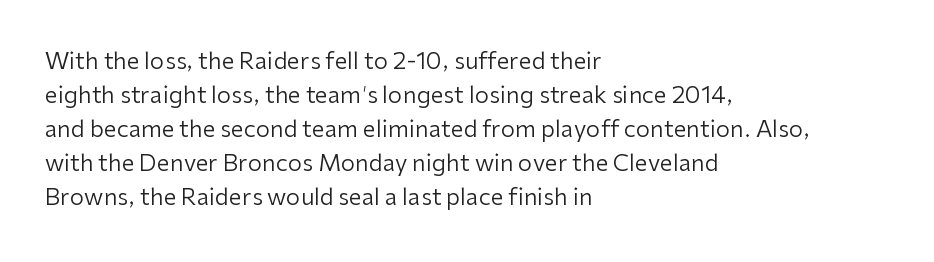
Q: Is the text bold? A: No.
Q: Is the text italic (slanted)? A: No, it is upright.
Q: Is the text underlined? A: No.
Q: How is the paragraph aligned? A: Left-aligned.
Q: Is the spacing between letters normal or unusually wide? A: Normal.
Q: Is the spacing between lines tight, normal or loose? A: Normal.
